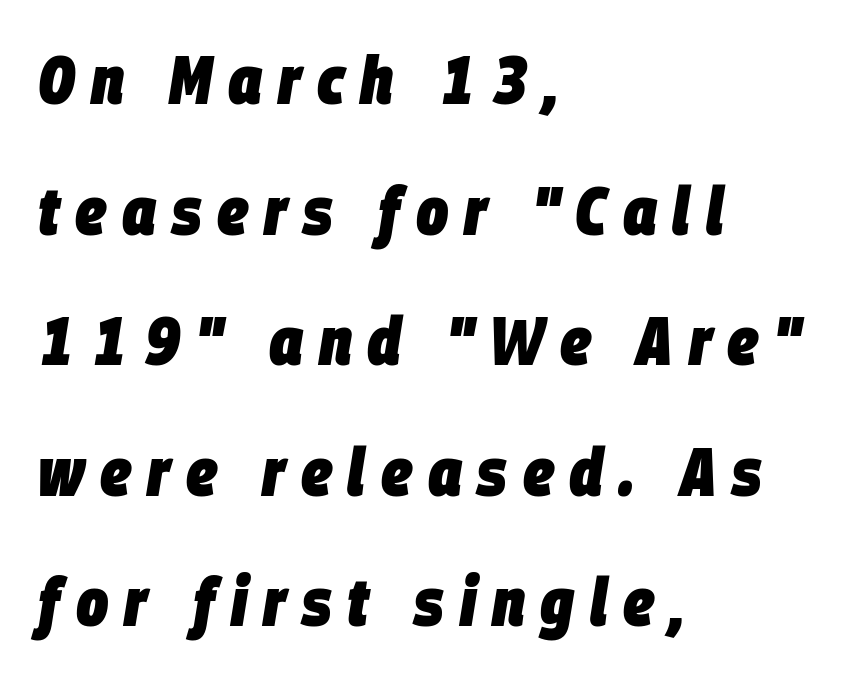
{"italic": "yes", "lean": "right", "slant_degrees": 9, "bold": "yes", "weight": "heavy", "width": "condensed", "stroke_contrast": "low", "x_height": "large", "monospaced": "no", "underline": "no", "align": "left", "line_spacing": "loose", "line_spacing_ratio": 1.92, "letter_spacing": "wide", "letter_spacing_em": 0.23, "glyph_px": 68}
